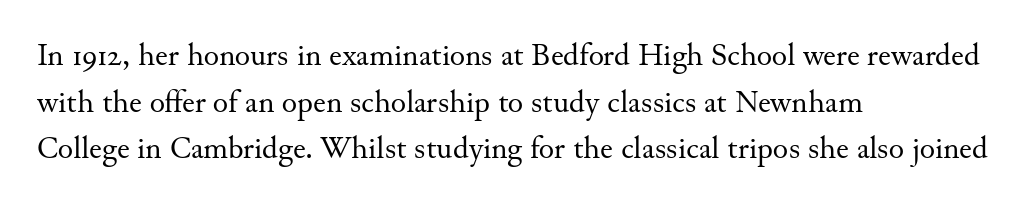
{"serif": "yes", "italic": "no", "bold": "no", "weight": "regular", "width": "normal", "stroke_contrast": "medium", "x_height": "small", "monospaced": "no", "underline": "no", "align": "left", "line_spacing": "normal", "line_spacing_ratio": 1.46, "letter_spacing": "normal", "letter_spacing_em": 0.0, "glyph_px": 32}
